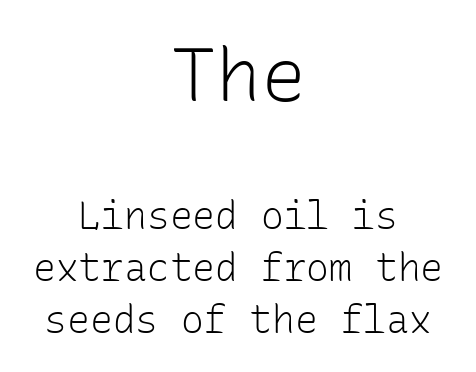
Leftover space on each line is divided equally before and after the words. The weight would be labelled regular, book, light, or lighter still. Compared with typical body copy, the letter spacing here is the same. What kind of face is this? One without serifs — a sans.
